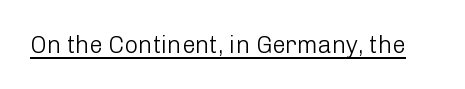
Q: Is the text bold? A: No.
Q: Is the text italic (slanted)? A: No, it is upright.
Q: Is the text underlined? A: Yes.
Q: Is the spacing between letters normal or unusually wide? A: Normal.
